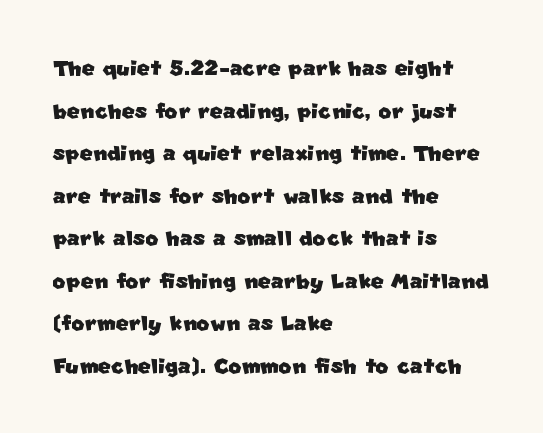
Lines of text with bare space underneath. Think of a printed novel: that variable character pitch is what you see here. Vertically, the passage feels balanced, rows spaced as you'd expect. Examine the stroke ends and you'll find no serifs. You could call the tracking neutral — neither tight nor loose.
